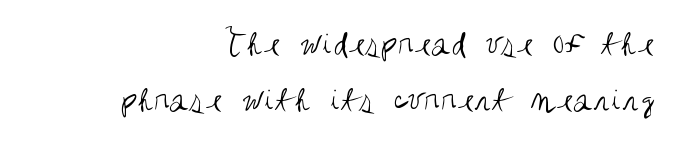
Q: Is the text bold? A: No.
Q: Is the typeface a serif or a sans-serif typeface? A: Sans-serif.
Q: Is the text underlined? A: No.
Q: How is the paragraph aligned? A: Right-aligned.
Q: Is the spacing between letters normal or unusually wide? A: Normal.
Q: Is the spacing between lines tight, normal or loose? A: Normal.
Q: Width (condensed, normal, or wide)? A: Condensed.
Q: Stroke contrast? A: Medium.
Q: x-height? A: Large.
Q: Monospaced? A: No.
